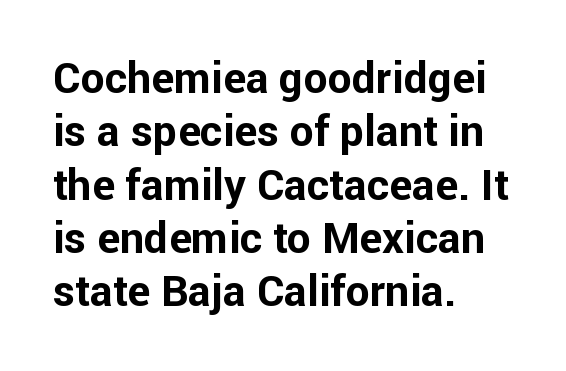
{"serif": "no", "italic": "no", "bold": "yes", "weight": "bold", "width": "normal", "stroke_contrast": "low", "x_height": "medium", "monospaced": "no", "underline": "no", "align": "left", "line_spacing_ratio": 1.24, "letter_spacing": "normal", "letter_spacing_em": 0.0, "glyph_px": 43}
